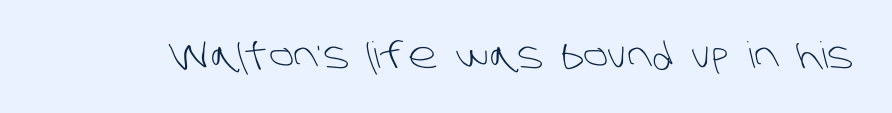
{"serif": "no", "bold": "no", "weight": "light", "width": "normal", "stroke_contrast": "low", "x_height": "large", "monospaced": "no", "underline": "no", "letter_spacing": "normal", "letter_spacing_em": 0.0, "glyph_px": 36}
